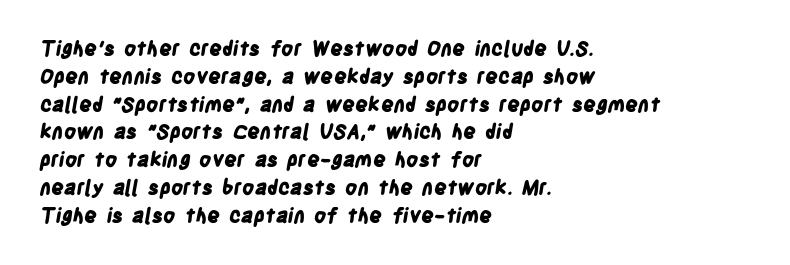
Q: Is the text bold? A: Yes.
Q: Is the text underlined? A: No.
Q: How is the paragraph aligned? A: Left-aligned.
Q: Is the spacing between letters normal or unusually wide? A: Normal.
Q: Is the spacing between lines tight, normal or loose? A: Normal.
